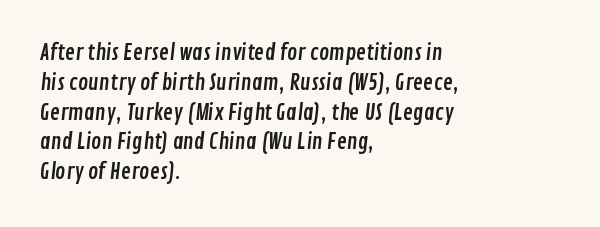
Line spacing here is normal. Default kerning and tracking; the words read as compact shapes. Which margin do the lines hug? The left one — the right edge is uneven. Check the space under the baseline: it is left empty.
